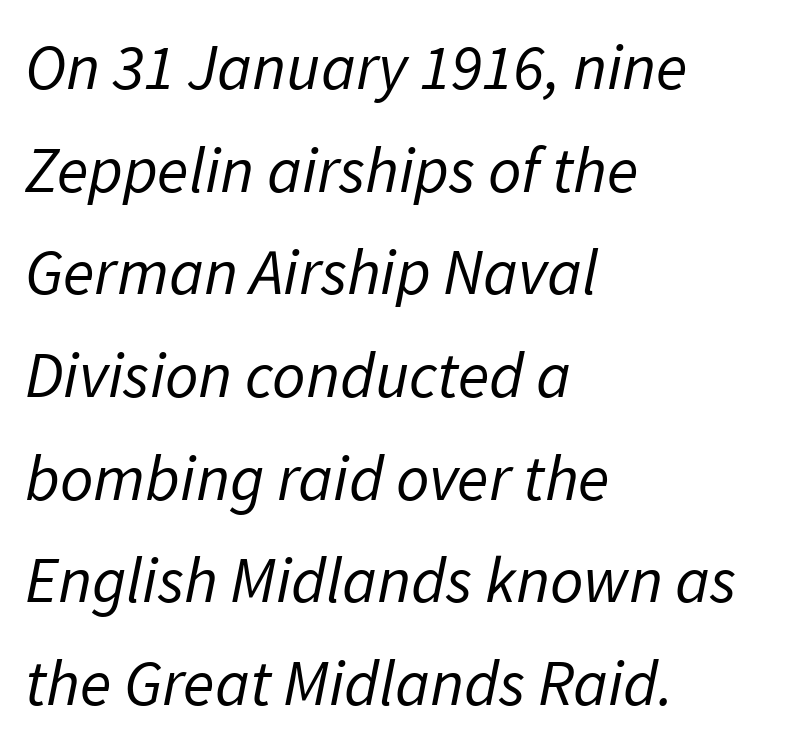
Q: Is the text bold? A: No.
Q: Is the typeface a serif or a sans-serif typeface? A: Sans-serif.
Q: Is the text underlined? A: No.
Q: How is the paragraph aligned? A: Left-aligned.
Q: Is the spacing between letters normal or unusually wide? A: Normal.
Q: Is the spacing between lines tight, normal or loose? A: Normal.
Q: Width (condensed, normal, or wide)? A: Normal.
Q: Stroke contrast? A: Low.
Q: x-height? A: Medium.
Q: Monospaced? A: No.
